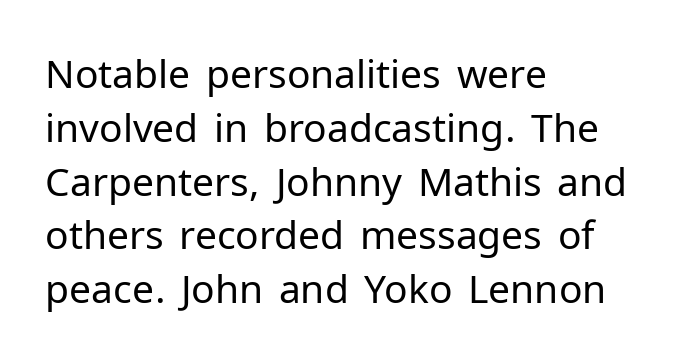
{"serif": "no", "italic": "no", "bold": "no", "weight": "regular", "width": "normal", "stroke_contrast": "low", "x_height": "medium", "monospaced": "no", "underline": "no", "align": "left", "line_spacing": "normal", "line_spacing_ratio": 1.38, "letter_spacing": "normal", "letter_spacing_em": 0.0, "glyph_px": 39}
